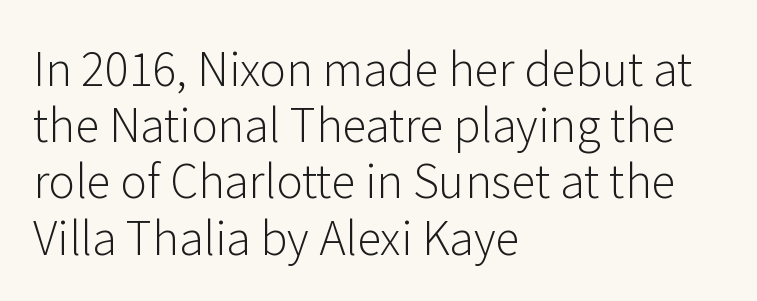
The words here are not underlined. Each word holds together tightly as a unit, with standard inter-letter gaps. A typesetter would call this proportional, since set widths differ per character. Rendered with straight, roman letterforms. The lines are quadded left. Note: no serifs on the glyphs.
